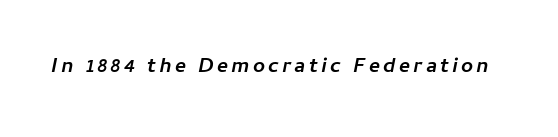
Set as a true bold cut, around the 700 mark. Underline: absent. Rendered with sloped, italic letterforms.
